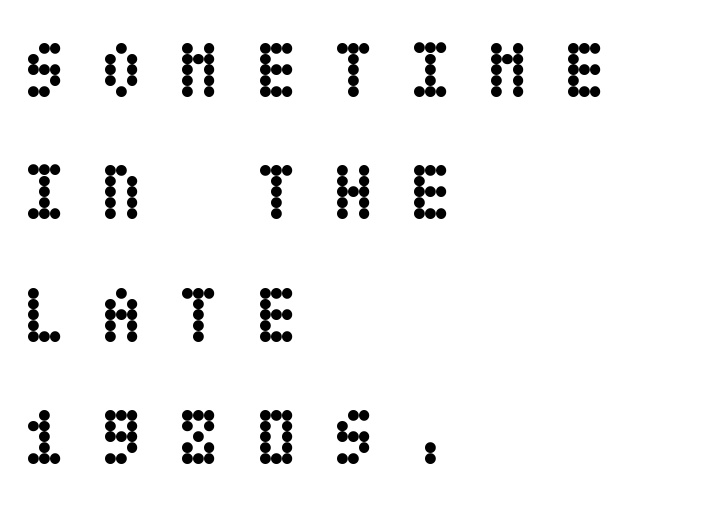
A bare baseline throughout the passage. The font's upright variant was chosen for this text. The leading is moderate, giving the passage an even texture. Is the type bold? Yes — the strokes are clearly thick and heavy. Spacing between characters has been opened up far beyond the box default.
